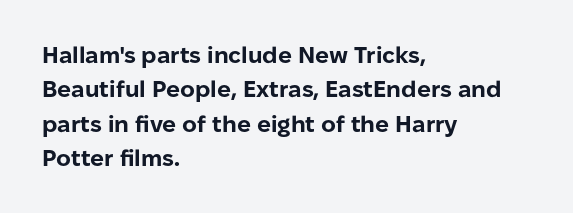
The image shows 23 px bold type, upright; set left-aligned, normal line spacing (1.49x), normal letter spacing, not underlined.
